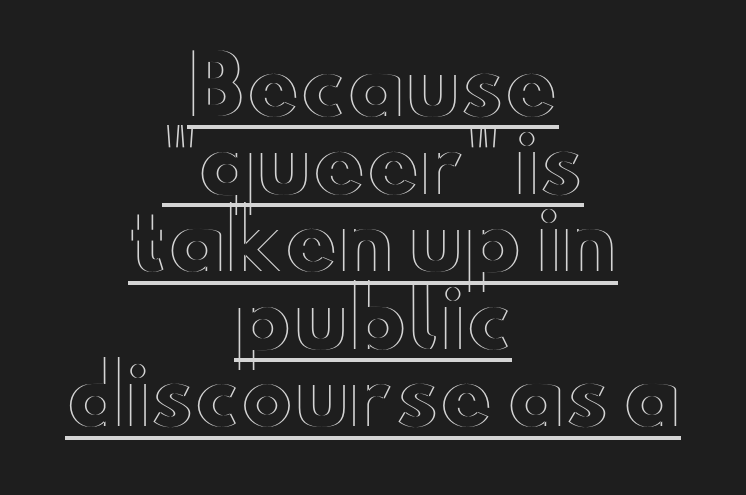
{"italic": "no", "width": "wide", "x_height": "small", "monospaced": "no", "underline": "yes", "align": "center", "line_spacing": "tight", "line_spacing_ratio": 0.97, "letter_spacing": "normal", "letter_spacing_em": 0.0, "glyph_px": 80}
